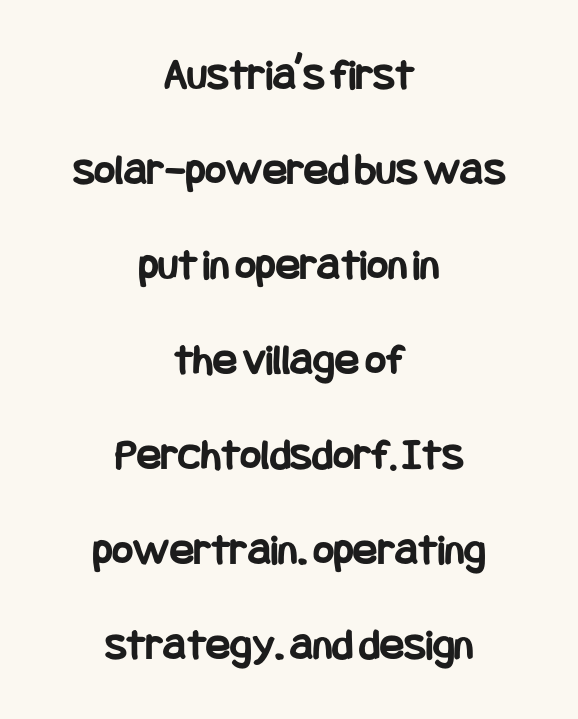
The image shows 45 px bold, condensed sans-serif type, upright; set centered, loose line spacing (2.11x), normal letter spacing, not underlined; low stroke contrast and a large x-height.
